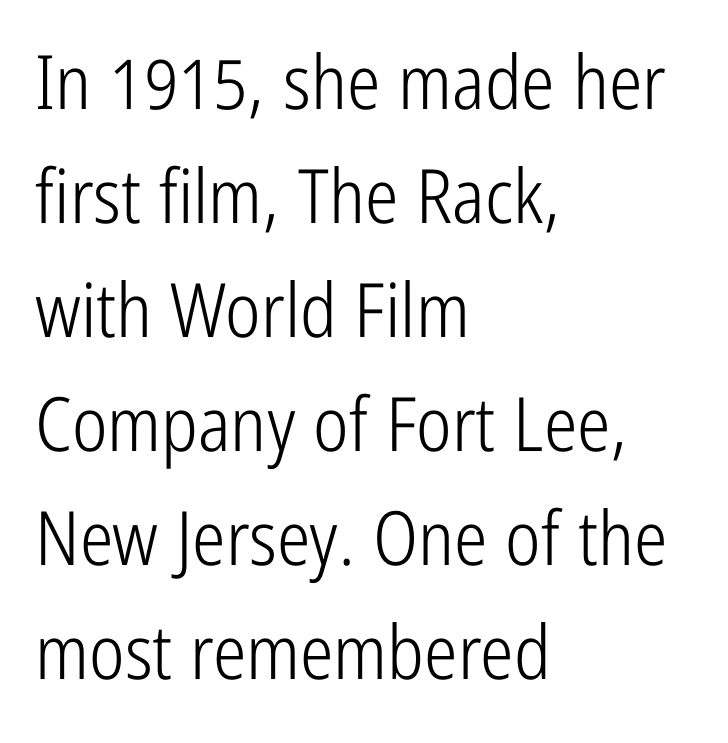
Varying glyph widths throughout — classic text-font behaviour. The lines in this sample share a left origin and differ only in where they stop. You could call the tracking neutral — neither tight nor loose. Leading: standard. It's the straight-up-and-down kind of type. Descender tails drop into unmarked territory.
